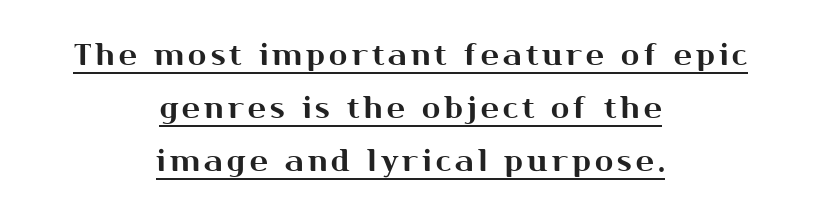
The image shows 30 px sans-serif type, upright; set centered, line spacing 1.76x, underlined; medium stroke contrast and a medium x-height.
